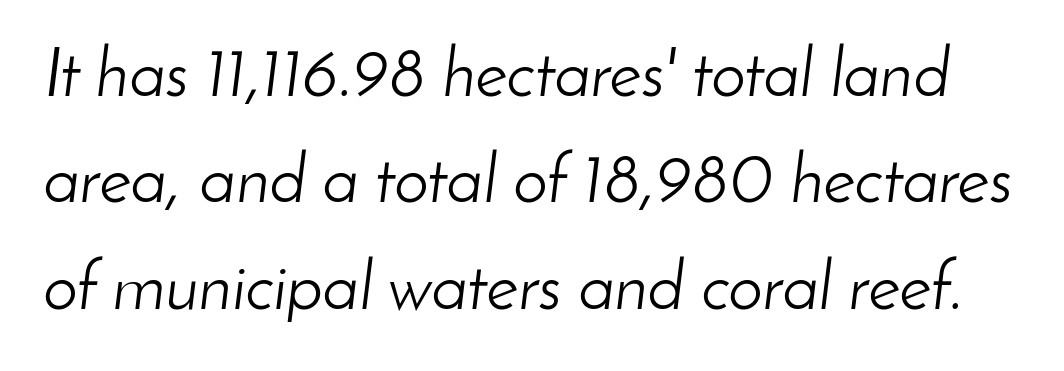
Varying glyph widths throughout — classic text-font behaviour. The space between consecutive lines is moderate. Letter spacing: default. Descender tails drop into unmarked territory. Slant detected: the letters are inclined.
